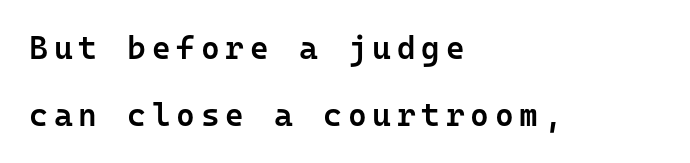
The image shows 32 px semibold sans-serif type, upright, monospaced; set left-aligned, loose line spacing (2.08x), not underlined; low stroke contrast and a medium x-height.
